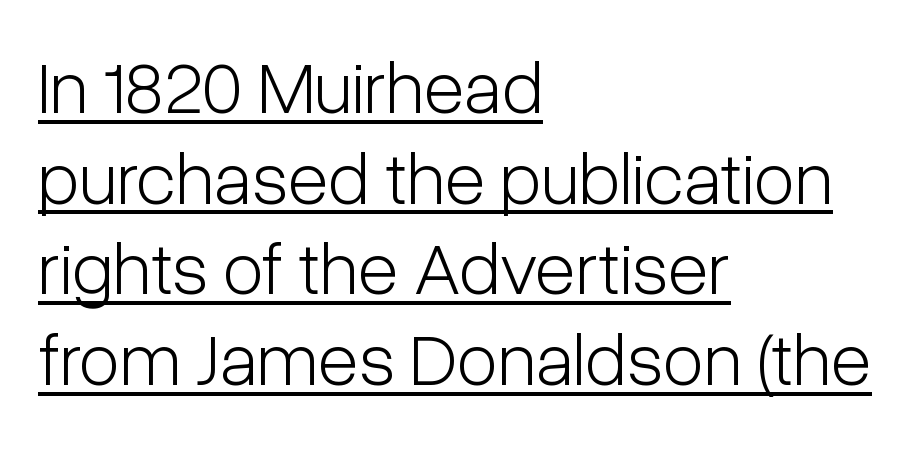
The image shows 75 px light, condensed sans-serif type, upright; set left-aligned, line spacing 1.21x, normal letter spacing, underlined; low stroke contrast and a medium x-height.
